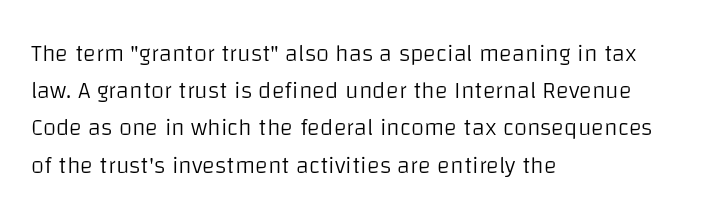
The image shows 24 px text type, upright; set left-aligned, normal line spacing (1.55x), normal letter spacing, not underlined.
